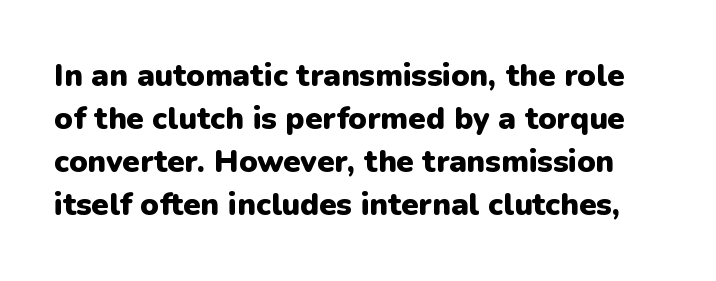
Q: Is the text bold? A: Yes.
Q: Is the text italic (slanted)? A: No, it is upright.
Q: Is the typeface a serif or a sans-serif typeface? A: Sans-serif.
Q: Is the text underlined? A: No.
Q: Is the spacing between letters normal or unusually wide? A: Normal.
Q: Is the spacing between lines tight, normal or loose? A: Normal.
Q: Width (condensed, normal, or wide)? A: Normal.
Q: Stroke contrast? A: Low.
Q: x-height? A: Medium.
Q: Monospaced? A: No.
